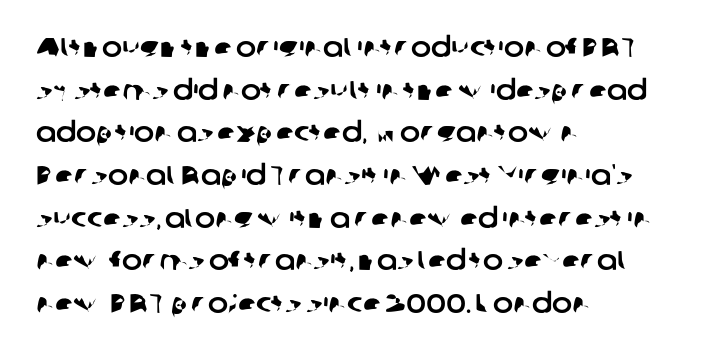
{"underline": "no", "align": "left", "line_spacing": "normal", "line_spacing_ratio": 1.58, "letter_spacing": "normal", "letter_spacing_em": 0.0, "glyph_px": 27}
